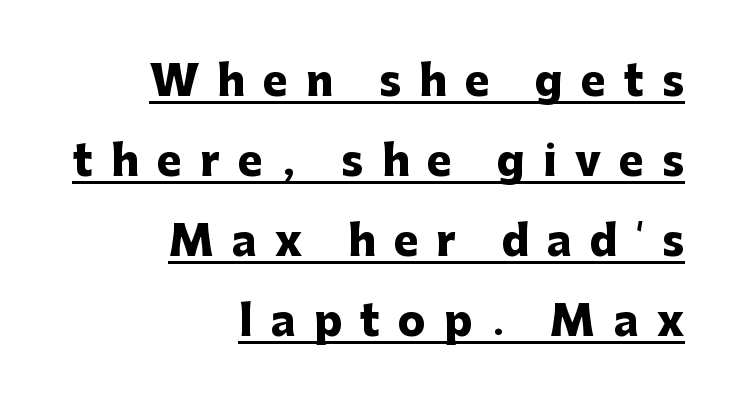
Q: Is the text bold? A: Yes.
Q: Is the text italic (slanted)? A: No, it is upright.
Q: Is the typeface a serif or a sans-serif typeface? A: Sans-serif.
Q: Is the text underlined? A: Yes.
Q: How is the paragraph aligned? A: Right-aligned.
Q: Is the spacing between letters normal or unusually wide? A: Unusually wide.
Q: Is the spacing between lines tight, normal or loose? A: Loose.
Q: Width (condensed, normal, or wide)? A: Normal.
Q: Stroke contrast? A: Low.
Q: x-height? A: Medium.
Q: Monospaced? A: No.
